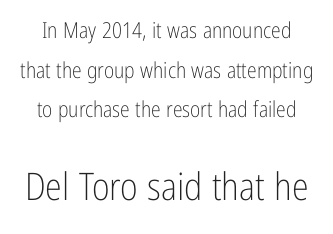
{"serif": "no", "italic": "no", "bold": "no", "weight": "light", "width": "condensed", "stroke_contrast": "low", "x_height": "medium", "monospaced": "no", "underline": "no", "line_spacing_ratio": 1.8, "letter_spacing": "normal", "letter_spacing_em": 0.0, "larger_block": "second", "size_ratio": 1.73, "glyph_px": 38}
